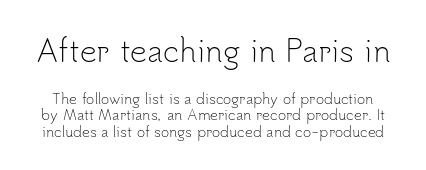
Is the lower block the larger one? No — the upper block carries the bigger type. Notice how the stems are strictly vertical — no italics here. A typesetter would call this proportional, since set widths differ per character. Caption: standard tracking, unaltered. To sum up the face: it is a sans, with no serifs.
